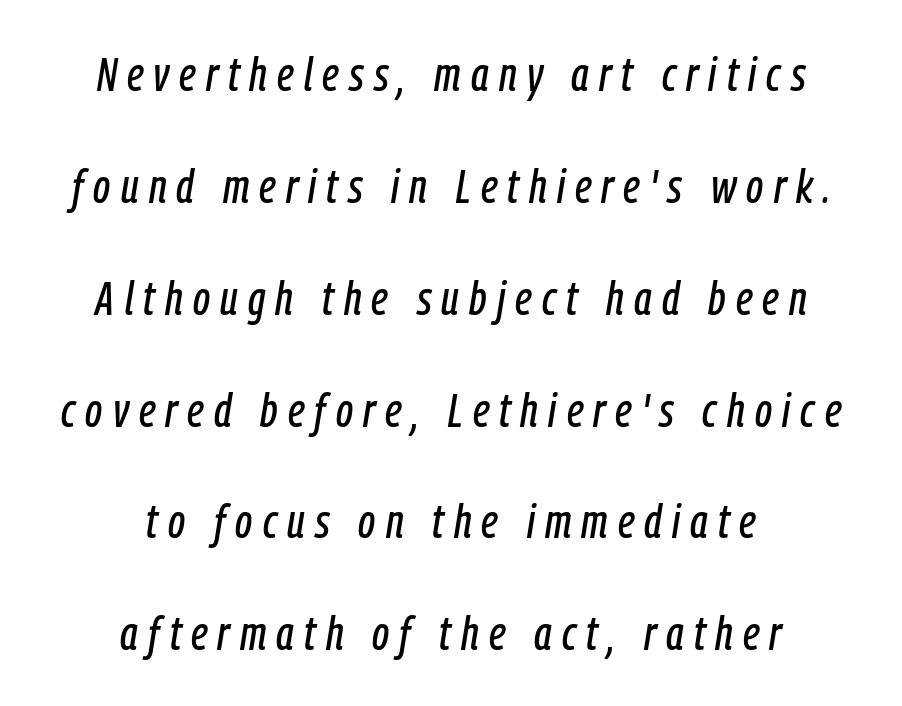
What stands out about the letter spacing? Its width — letters are far apart. Slanted lettering throughout. The whitespace from short lines is split evenly between both sides. Compared with typical paragraphs, the rows here are farther apart. This sample has the flowing, uneven cadence of proportional lettering. The foot of each line stays bare and open.
